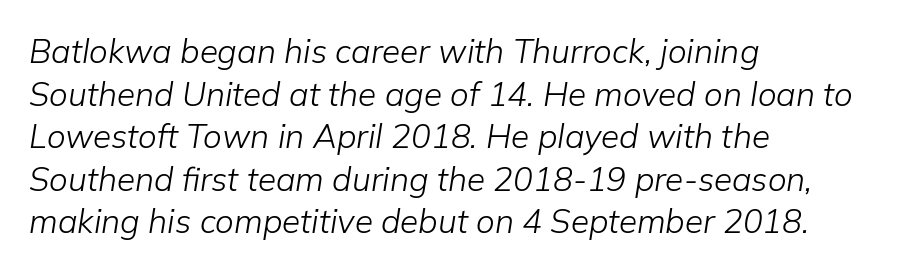
{"italic": "yes", "lean": "right", "slant_degrees": 9, "bold": "no", "weight": "light", "width": "normal", "stroke_contrast": "low", "x_height": "medium", "monospaced": "no", "underline": "no", "align": "left", "line_spacing": "normal", "line_spacing_ratio": 1.29, "letter_spacing": "normal", "letter_spacing_em": 0.0, "glyph_px": 33}
